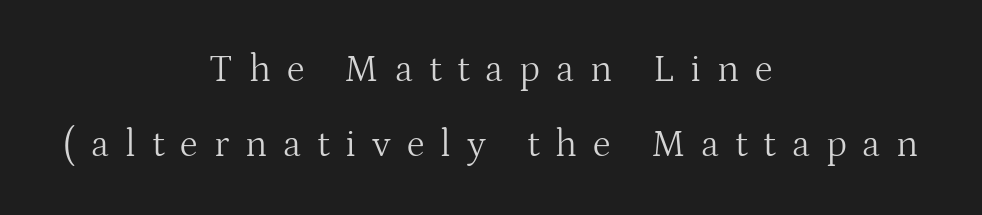
The image shows 38 px light serif type, upright; set centered, loose line spacing (1.97x), unusually wide letter spacing (+0.42 em), not underlined; medium stroke contrast and a medium x-height.
